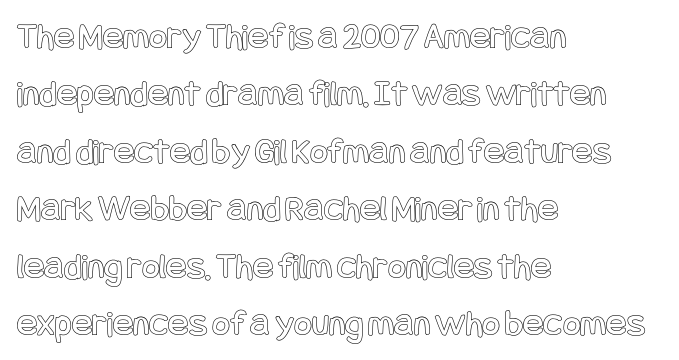
Q: Is the text italic (slanted)? A: No, it is upright.
Q: Is the text underlined? A: No.
Q: How is the paragraph aligned? A: Left-aligned.
Q: Is the spacing between letters normal or unusually wide? A: Normal.
Q: Is the spacing between lines tight, normal or loose? A: Normal.
Q: Width (condensed, normal, or wide)? A: Condensed.
Q: x-height? A: Large.
